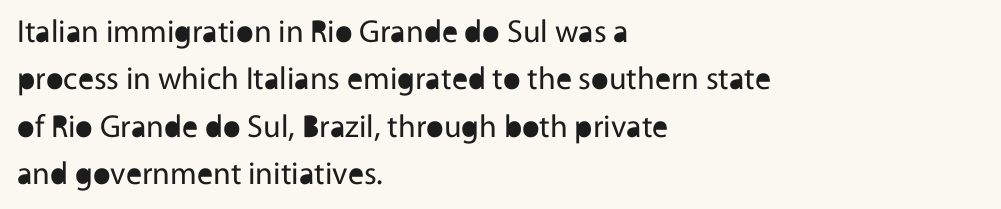
The image shows 32 px regular-weight sans-serif type, upright; set left-aligned, normal line spacing (1.48x), normal letter spacing, not underlined; a medium x-height.
